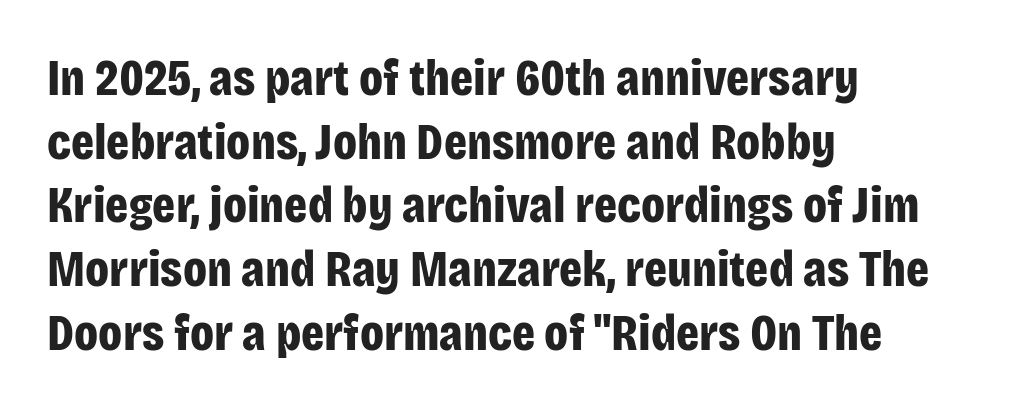
{"serif": "no", "italic": "no", "bold": "yes", "weight": "bold", "width": "condensed", "stroke_contrast": "low", "x_height": "large", "monospaced": "no", "underline": "no", "align": "left", "line_spacing": "normal", "line_spacing_ratio": 1.25, "letter_spacing": "normal", "letter_spacing_em": 0.0, "glyph_px": 51}
